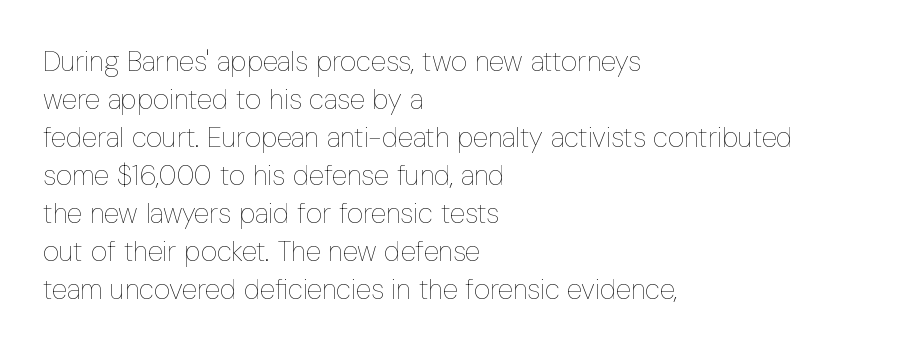
Q: Is the text bold? A: No.
Q: Is the text italic (slanted)? A: No, it is upright.
Q: Is the text underlined? A: No.
Q: How is the paragraph aligned? A: Left-aligned.
Q: Is the spacing between letters normal or unusually wide? A: Normal.
Q: Is the spacing between lines tight, normal or loose? A: Normal.
Q: Width (condensed, normal, or wide)? A: Condensed.
Q: Stroke contrast? A: Low.
Q: x-height? A: Medium.
Q: Monospaced? A: No.
